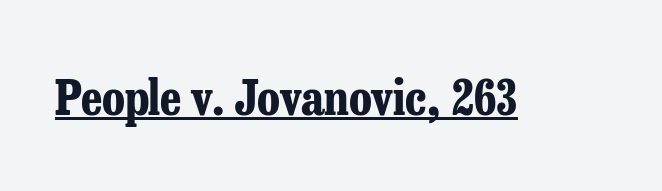
The image shows 48 px bold, condensed serif type, upright; set normal letter spacing, underlined; low stroke contrast and a medium x-height.
